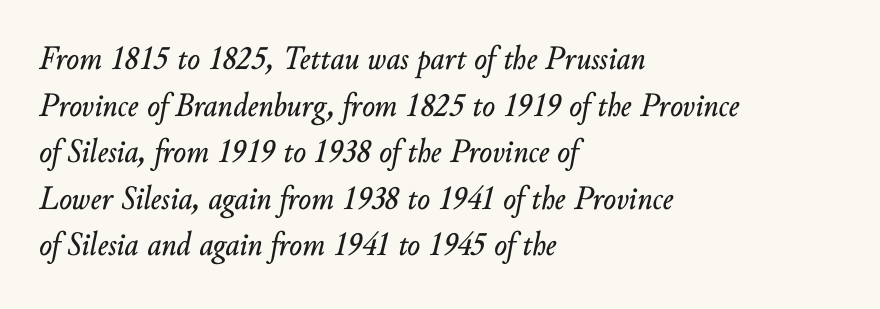
Q: Is the text italic (slanted)? A: Yes, it leans right by about 10 degrees.
Q: Is the text underlined? A: No.
Q: How is the paragraph aligned? A: Left-aligned.
Q: Is the spacing between letters normal or unusually wide? A: Normal.
Q: Is the spacing between lines tight, normal or loose? A: Normal.
Q: Width (condensed, normal, or wide)? A: Normal.
Q: Stroke contrast? A: Low.
Q: x-height? A: Small.
Q: Monospaced? A: No.
